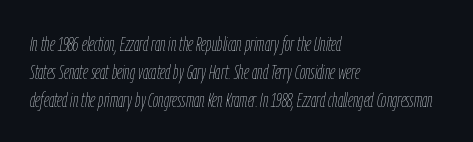
The rag falls on the right side of this text block. The strokes are not fattened; the text isn't bold. Rows of type keep a routine distance in the vertical direction. Letter spacing: default.
